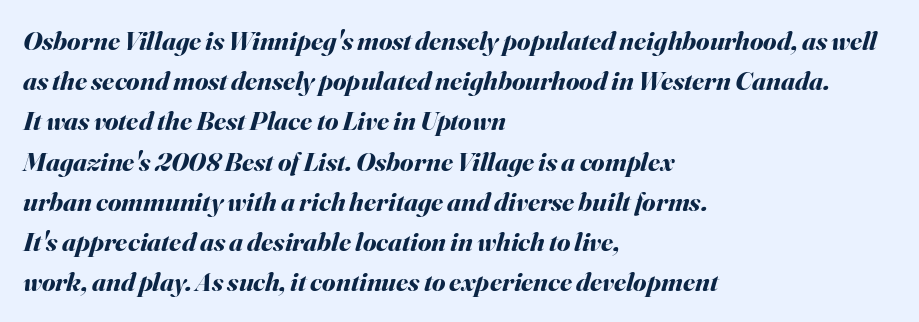
Q: Is the text bold? A: Yes.
Q: Is the text italic (slanted)? A: Yes, it leans right by about 16 degrees.
Q: Is the text underlined? A: No.
Q: How is the paragraph aligned? A: Left-aligned.
Q: Is the spacing between letters normal or unusually wide? A: Normal.
Q: Is the spacing between lines tight, normal or loose? A: Normal.
